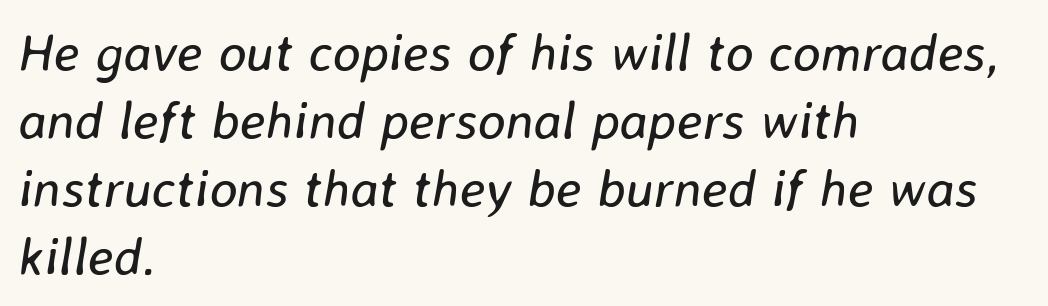
{"italic": "yes", "lean": "right", "slant_degrees": 8, "bold": "no", "weight": "regular", "width": "normal", "stroke_contrast": "low", "x_height": "medium", "monospaced": "no", "underline": "no", "align": "left", "line_spacing": "normal", "line_spacing_ratio": 1.28, "letter_spacing": "normal", "letter_spacing_em": 0.0, "glyph_px": 53}
